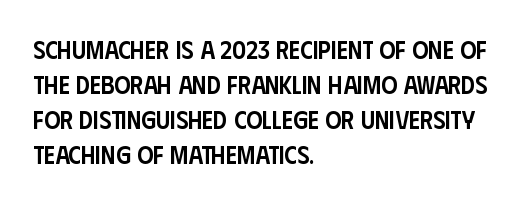
Notice how the passage keeps a crisp vertical edge on the left only. Ordinary non-slanted type is in use. Strokes here are thickened, but only to semibold level. Vertical spacing — default. The glyphs are unaccompanied by any horizontal stroke below them.
